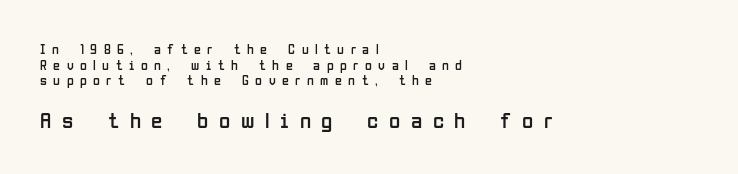
Here the second block reads like a headline and the first like body copy. Compared with typical paragraphs, the rows here are closer together. This rendering uses left alignment, leaving the right contour irregular. Is the letter spacing exaggerated? Yes — the characters are pushed far apart. Does the lettering tilt? It doesn't — this is upright.
